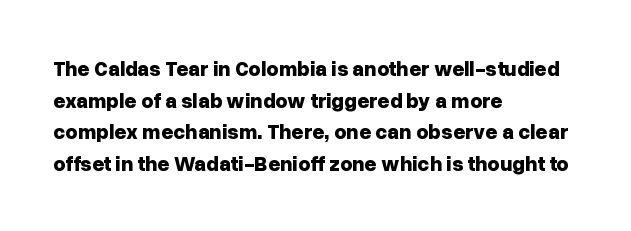
Q: Is the text bold? A: Yes.
Q: Is the text italic (slanted)? A: No, it is upright.
Q: Is the text underlined? A: No.
Q: How is the paragraph aligned? A: Left-aligned.
Q: Is the spacing between letters normal or unusually wide? A: Normal.
Q: Is the spacing between lines tight, normal or loose? A: Normal.
